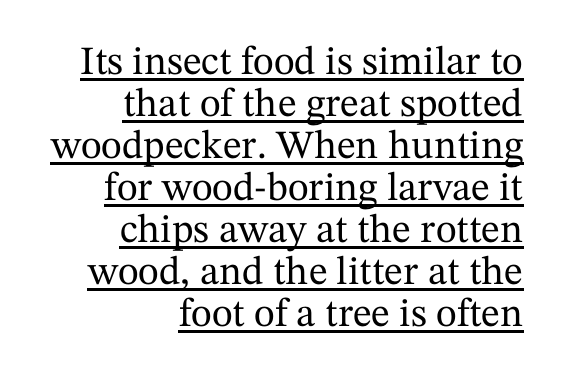
The block of text is dense from top to bottom, with scant space between rows. The letters advance in unequal steps, a hallmark of proportional type. What decoration does the sample have? An underline. In terms of letterform style, serifs are clearly present. The paragraph has a hard right edge and a soft left edge.
